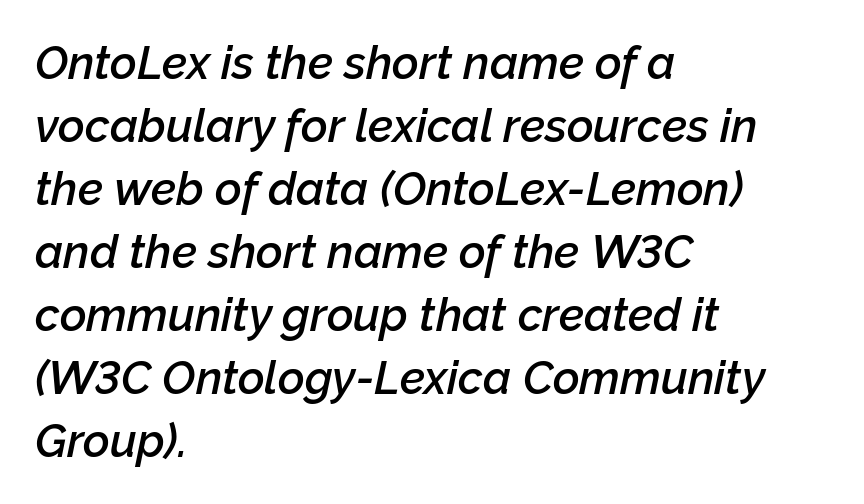
Q: Is the text bold? A: Semi-bold.
Q: Is the text italic (slanted)? A: Yes, it leans right by about 12 degrees.
Q: Is the text underlined? A: No.
Q: How is the paragraph aligned? A: Left-aligned.
Q: Is the spacing between letters normal or unusually wide? A: Normal.
Q: Is the spacing between lines tight, normal or loose? A: Normal.
Q: Width (condensed, normal, or wide)? A: Normal.
Q: Stroke contrast? A: Low.
Q: x-height? A: Medium.
Q: Monospaced? A: No.
